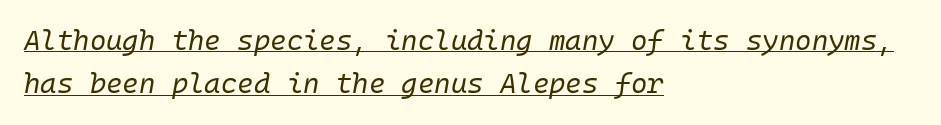
Q: Is the text bold? A: No.
Q: Is the text italic (slanted)? A: Yes, it leans right by about 10 degrees.
Q: Is the text underlined? A: Yes.
Q: How is the paragraph aligned? A: Left-aligned.
Q: Is the spacing between letters normal or unusually wide? A: Normal.
Q: Is the spacing between lines tight, normal or loose? A: Normal.
Q: Width (condensed, normal, or wide)? A: Normal.
Q: Stroke contrast? A: Low.
Q: x-height? A: Medium.
